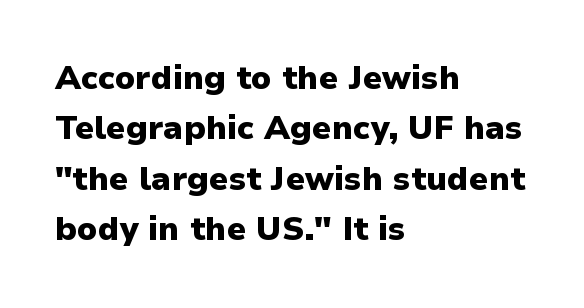
Q: Is the text bold? A: Yes.
Q: Is the text italic (slanted)? A: No, it is upright.
Q: Is the typeface a serif or a sans-serif typeface? A: Sans-serif.
Q: Is the text underlined? A: No.
Q: How is the paragraph aligned? A: Left-aligned.
Q: Is the spacing between letters normal or unusually wide? A: Normal.
Q: Is the spacing between lines tight, normal or loose? A: Normal.
Q: Width (condensed, normal, or wide)? A: Normal.
Q: Stroke contrast? A: Low.
Q: x-height? A: Medium.
Q: Monospaced? A: No.
